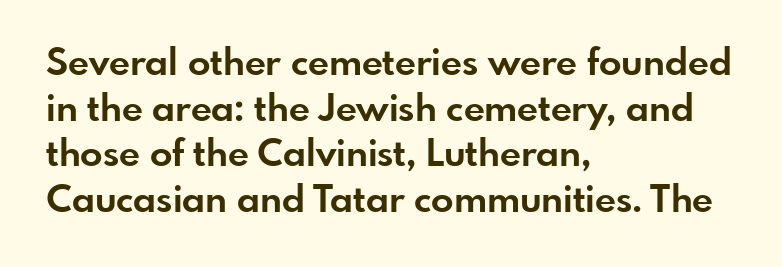
A student would call this left alignment; a typographer would say flush left, rag right. Glance below the letters and you will spot only blank space. Regarding serifs, this sample does without them. The face used here is proportionally spaced, like ordinary book or web type. The lettering stays uniformly vertical, giving the passage a roman look. There is no visible air inserted between adjacent glyphs.
